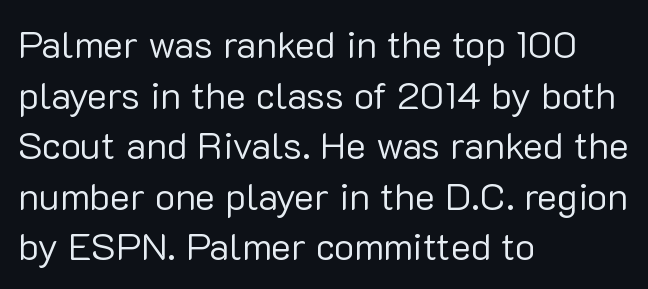
Q: Is the text bold? A: No.
Q: Is the text italic (slanted)? A: No, it is upright.
Q: Is the typeface a serif or a sans-serif typeface? A: Sans-serif.
Q: Is the text underlined? A: No.
Q: How is the paragraph aligned? A: Left-aligned.
Q: Is the spacing between letters normal or unusually wide? A: Normal.
Q: Is the spacing between lines tight, normal or loose? A: Normal.
Q: Width (condensed, normal, or wide)? A: Normal.
Q: Stroke contrast? A: Low.
Q: x-height? A: Medium.
Q: Monospaced? A: No.
